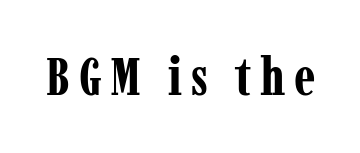
A typesetter would call this proportional, since set widths differ per character. Every stem runs plumb, perpendicular to the baseline. Classification — serif. Anything drawn beneath the words? Only blank space. On the weight axis this lands at bold, roughly 700.
